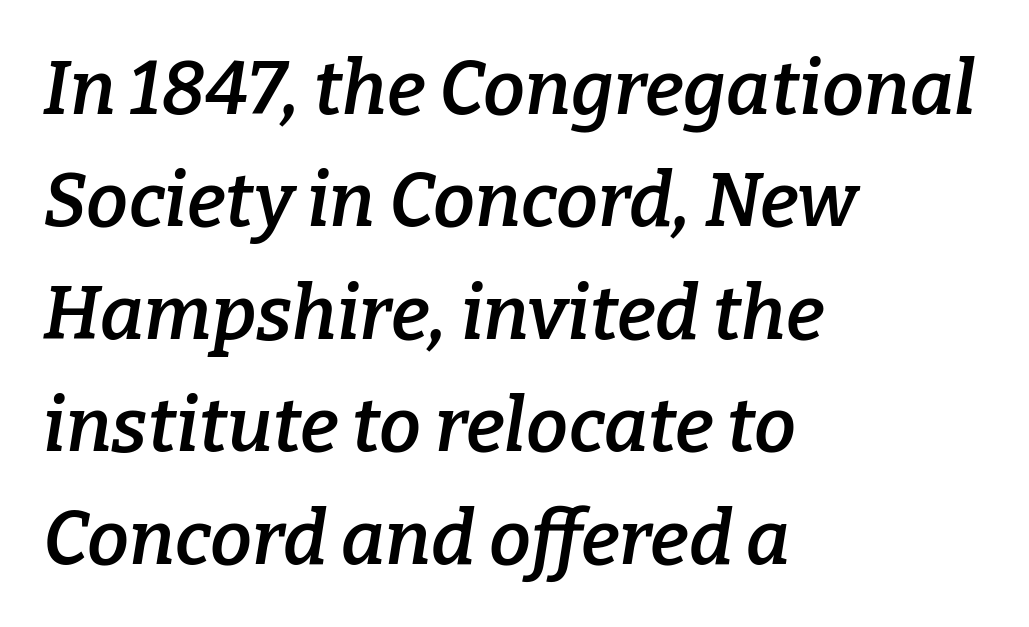
The image shows 75 px semibold serif type, italic (leaning right); set left-aligned, normal line spacing (1.5x), normal letter spacing, not underlined; low stroke contrast and a medium x-height.
